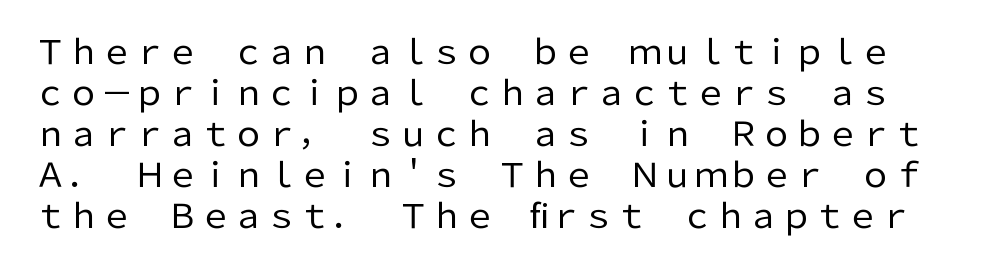
Q: Is the text bold? A: No.
Q: Is the text italic (slanted)? A: No, it is upright.
Q: Is the typeface a serif or a sans-serif typeface? A: Sans-serif.
Q: Is the text underlined? A: No.
Q: Is the spacing between letters normal or unusually wide? A: Normal.
Q: Width (condensed, normal, or wide)? A: Normal.
Q: Stroke contrast? A: Low.
Q: x-height? A: Medium.
Q: Monospaced? A: No.
